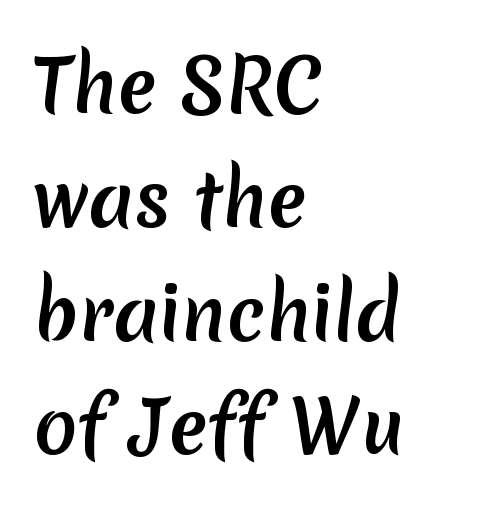
{"serif": "no", "bold": "yes", "weight": "semibold", "width": "normal", "stroke_contrast": "low", "x_height": "medium", "monospaced": "no", "underline": "no", "align": "left", "line_spacing": "normal", "line_spacing_ratio": 1.58, "letter_spacing": "normal", "letter_spacing_em": 0.0, "glyph_px": 72}
